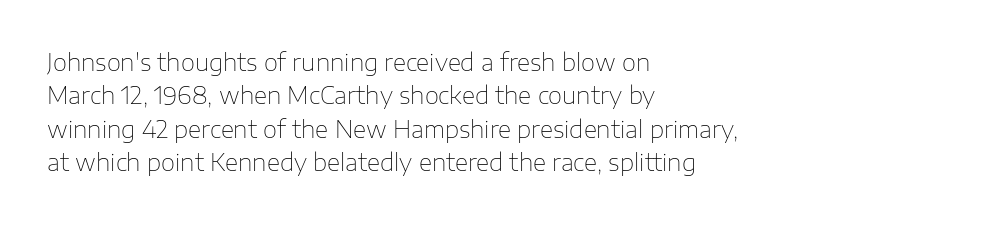
The image shows 23 px text type, upright; set left-aligned, normal line spacing (1.45x), normal letter spacing, not underlined.
